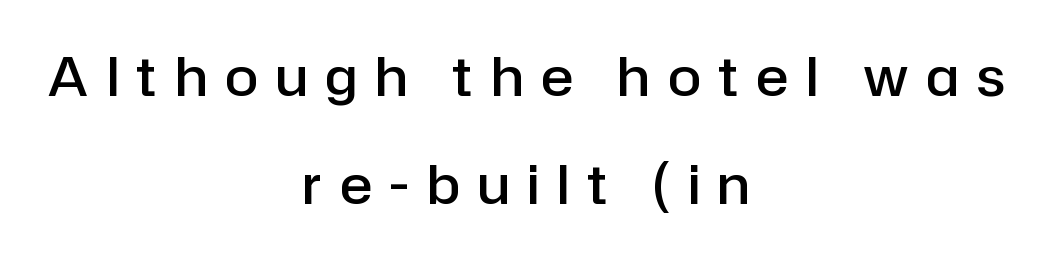
The image shows 54 px semibold sans-serif type, upright; set centered, loose line spacing (2.0x), unusually wide letter spacing (+0.33 em), not underlined; low stroke contrast and a medium x-height.
